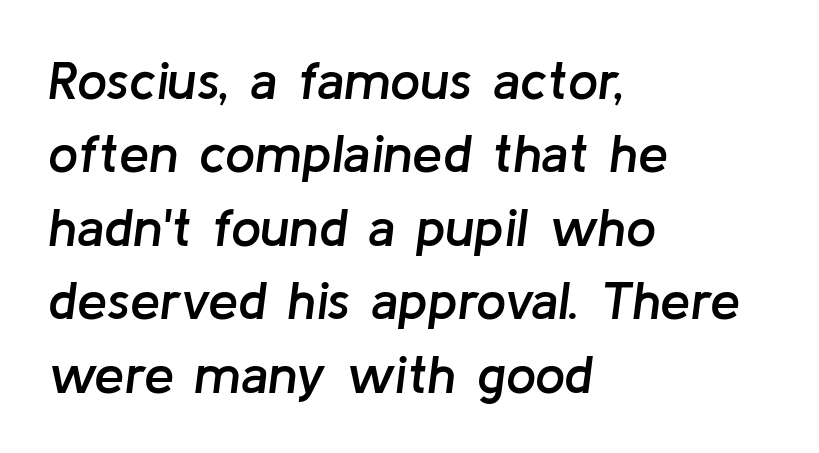
Q: Is the text bold? A: Semi-bold.
Q: Is the text italic (slanted)? A: Yes, it leans right by about 8 degrees.
Q: Is the text underlined? A: No.
Q: How is the paragraph aligned? A: Left-aligned.
Q: Is the spacing between letters normal or unusually wide? A: Normal.
Q: Is the spacing between lines tight, normal or loose? A: Normal.
Q: Width (condensed, normal, or wide)? A: Normal.
Q: Stroke contrast? A: Low.
Q: x-height? A: Medium.
Q: Monospaced? A: No.
